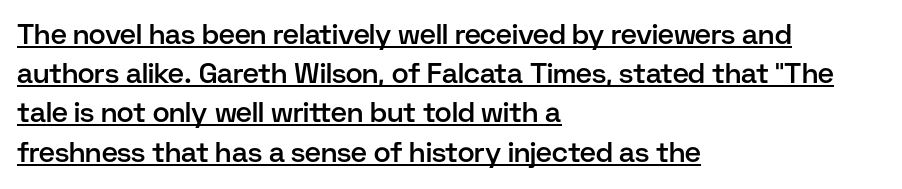
Q: Is the text bold? A: Semi-bold.
Q: Is the text italic (slanted)? A: No, it is upright.
Q: Is the typeface a serif or a sans-serif typeface? A: Sans-serif.
Q: Is the text underlined? A: Yes.
Q: How is the paragraph aligned? A: Left-aligned.
Q: Is the spacing between letters normal or unusually wide? A: Normal.
Q: Is the spacing between lines tight, normal or loose? A: Normal.
Q: Width (condensed, normal, or wide)? A: Normal.
Q: Stroke contrast? A: Low.
Q: x-height? A: Medium.
Q: Monospaced? A: No.
